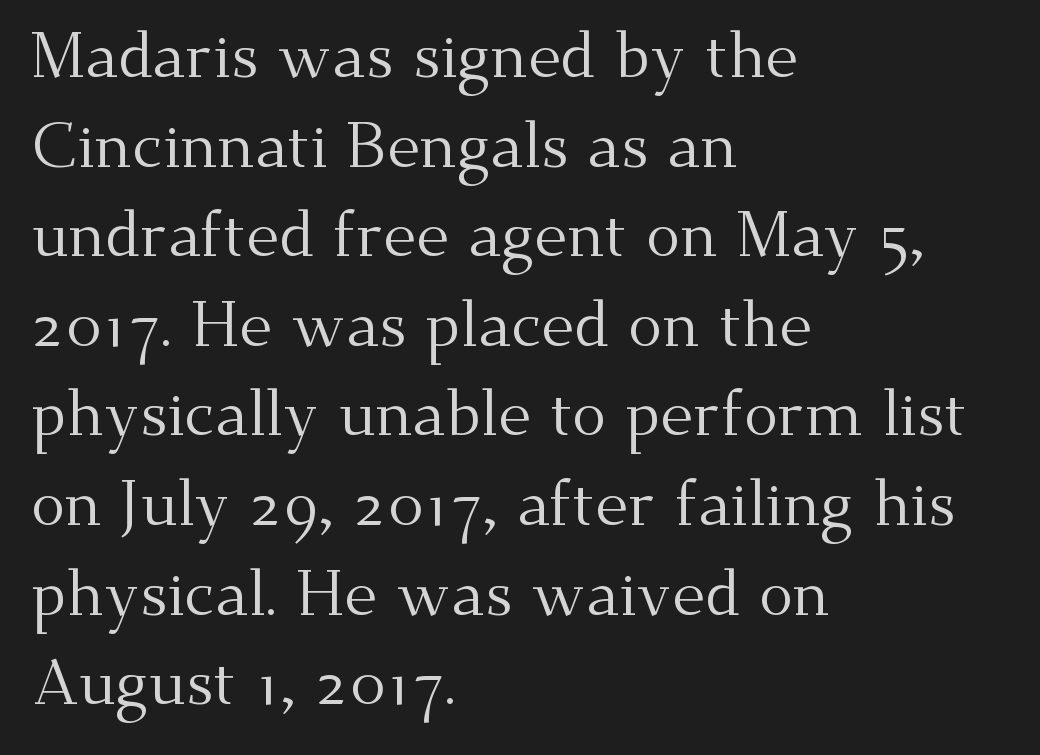
Tracking here is standard; glyphs follow each other at the usual distance. Style check: upright. The designer went with a serif here, giving each stem small feet. Proportional: the letters do not fall into vertical columns. On a weight scale, this lands at 450 or below.
